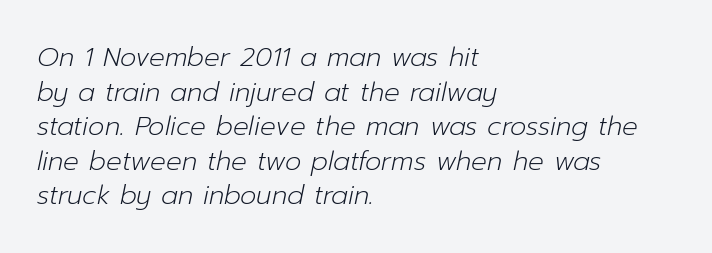
{"italic": "yes", "lean": "right", "slant_degrees": 12, "bold": "no", "underline": "no", "align": "left", "line_spacing": "normal", "line_spacing_ratio": 1.33, "letter_spacing": "normal", "letter_spacing_em": 0.0, "glyph_px": 26}
